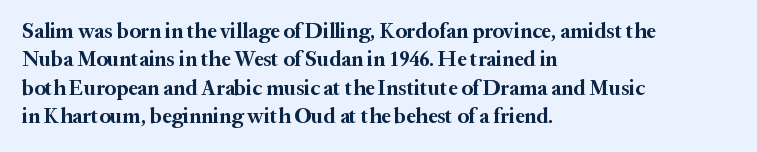
The image shows 21 px bold type, upright; set left-aligned, normal line spacing (1.35x), normal letter spacing, not underlined.
